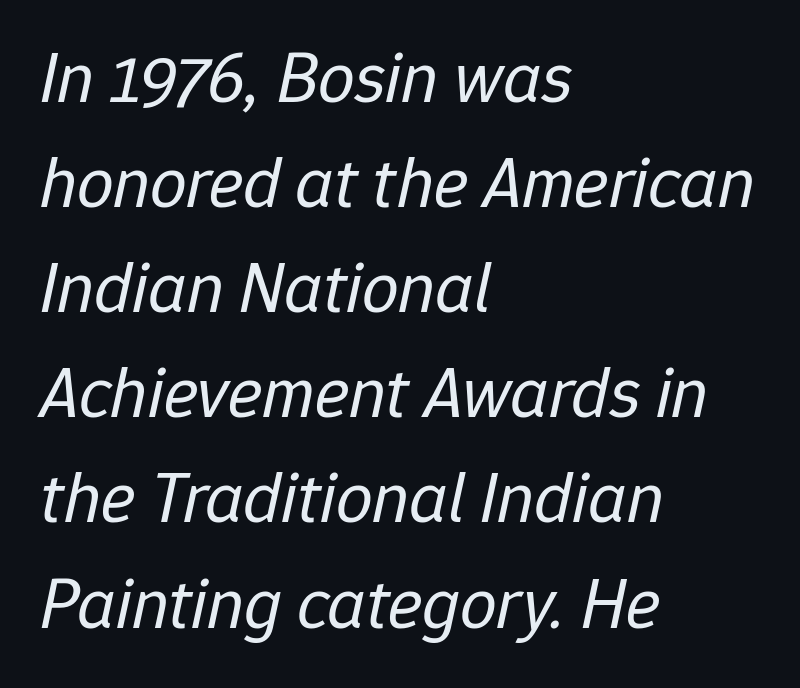
Q: Is the text bold? A: No.
Q: Is the text italic (slanted)? A: Yes, it leans right by about 12 degrees.
Q: Is the text underlined? A: No.
Q: How is the paragraph aligned? A: Left-aligned.
Q: Is the spacing between letters normal or unusually wide? A: Normal.
Q: Is the spacing between lines tight, normal or loose? A: Normal.
Q: Width (condensed, normal, or wide)? A: Normal.
Q: Stroke contrast? A: Low.
Q: x-height? A: Medium.
Q: Monospaced? A: No.
